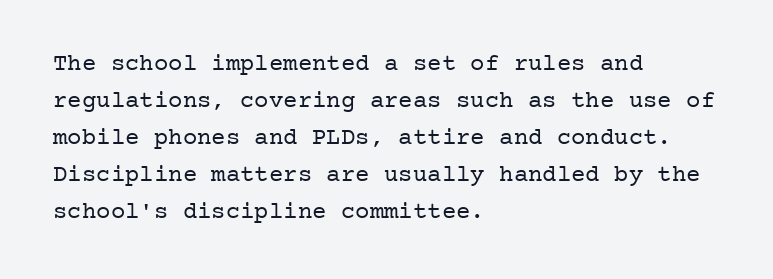
{"italic": "no", "bold": "no", "underline": "no", "align": "left", "line_spacing": "normal", "line_spacing_ratio": 1.54, "letter_spacing": "normal", "letter_spacing_em": 0.0, "glyph_px": 24}
